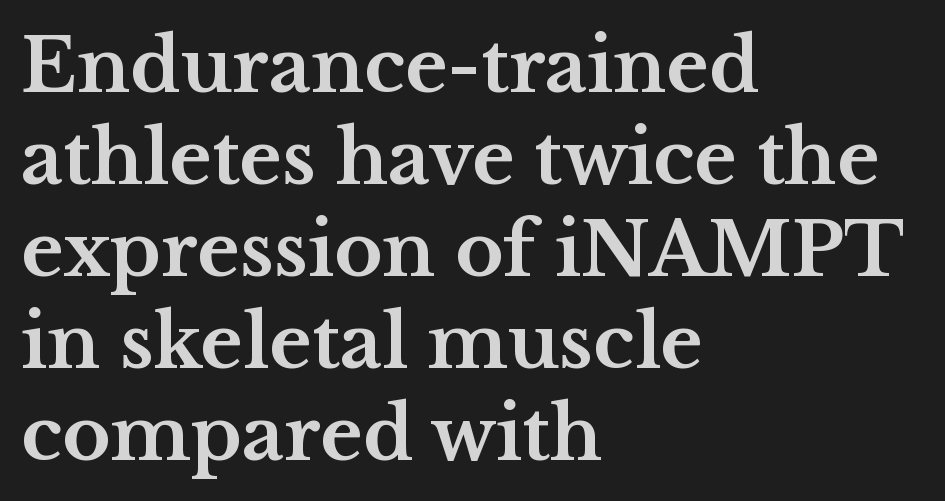
Every character sits straight up, as roman type does. Leftover space on each line is placed entirely after the last word. The specimen omits any rule beneath the text block's lines. These lines are rendered in a variable-pitch font. A full-strength bold gives these letters their thick strokes.
